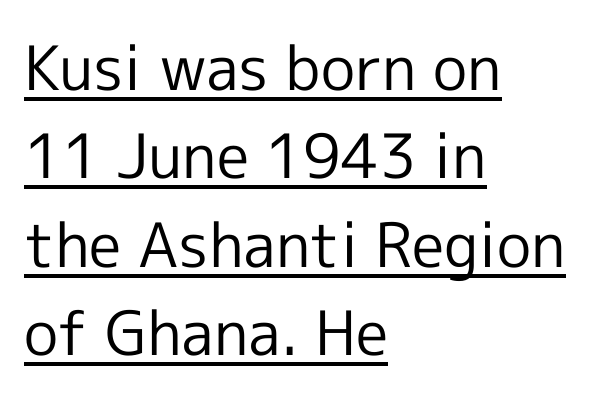
{"serif": "no", "italic": "no", "bold": "no", "weight": "regular", "width": "normal", "x_height": "medium", "monospaced": "no", "underline": "yes", "align": "left", "line_spacing": "normal", "line_spacing_ratio": 1.45, "letter_spacing": "normal", "letter_spacing_em": 0.0, "glyph_px": 61}
